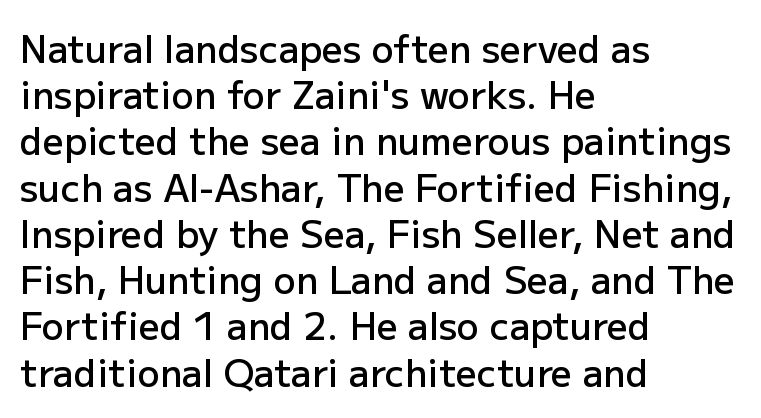
{"serif": "no", "italic": "no", "bold": "semi", "weight": "semibold", "width": "normal", "stroke_contrast": "low", "x_height": "medium", "monospaced": "no", "underline": "no", "align": "left", "line_spacing": "normal", "line_spacing_ratio": 1.25, "letter_spacing": "normal", "letter_spacing_em": 0.0, "glyph_px": 37}
